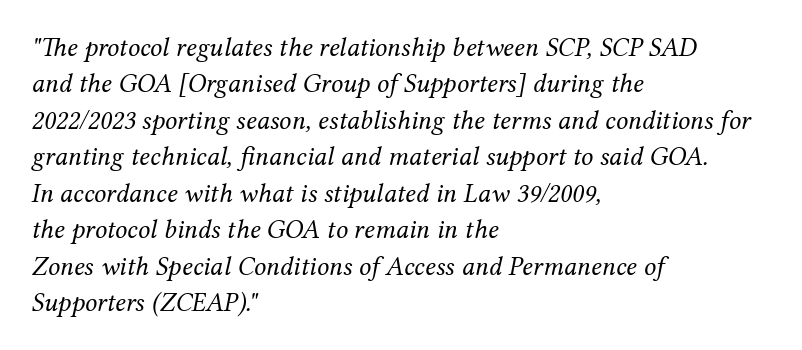
The cut favours lightness, reaching ordinary text weight at its darkest. Does the copy run flush right? No — it runs flush left. The space directly below the letters is spotless. The typography opts for an oblique posture over an upright one. Is the letter spacing exaggerated? No — it looks like the ordinary default. This sample keeps an unexceptional amount of space between lines.
